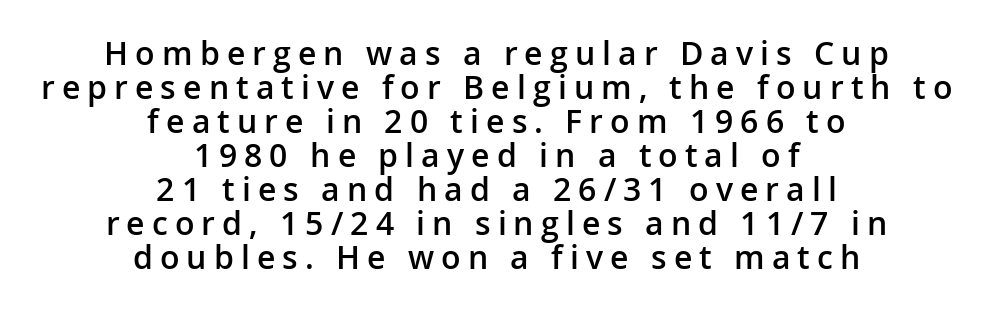
Q: Is the text bold? A: Semi-bold.
Q: Is the text italic (slanted)? A: No, it is upright.
Q: Is the typeface a serif or a sans-serif typeface? A: Sans-serif.
Q: Is the text underlined? A: No.
Q: How is the paragraph aligned? A: Centered.
Q: Is the spacing between letters normal or unusually wide? A: Unusually wide.
Q: Is the spacing between lines tight, normal or loose? A: Tight.
Q: Width (condensed, normal, or wide)? A: Normal.
Q: Stroke contrast? A: Low.
Q: x-height? A: Medium.
Q: Monospaced? A: No.
